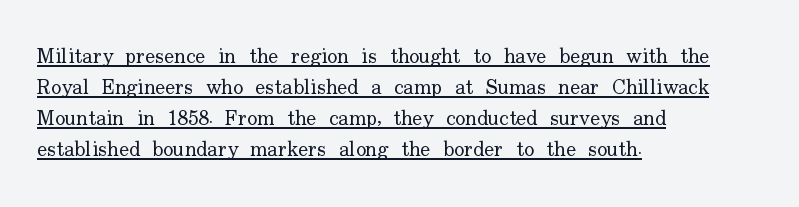
Q: Is the text bold? A: No.
Q: Is the text italic (slanted)? A: No, it is upright.
Q: Is the text underlined? A: Yes.
Q: How is the paragraph aligned? A: Left-aligned.
Q: Is the spacing between letters normal or unusually wide? A: Normal.
Q: Is the spacing between lines tight, normal or loose? A: Normal.
